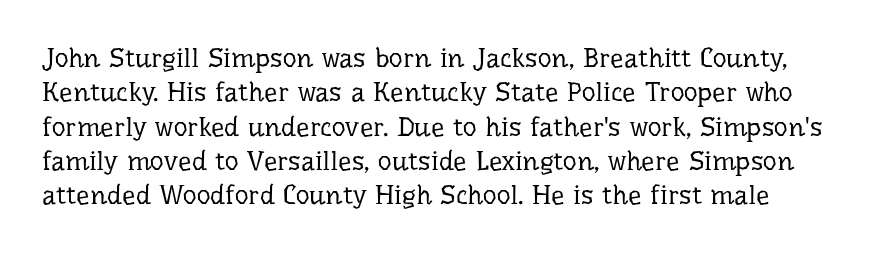
Q: Is the text bold? A: No.
Q: Is the text italic (slanted)? A: No, it is upright.
Q: Is the text underlined? A: No.
Q: How is the paragraph aligned? A: Left-aligned.
Q: Is the spacing between letters normal or unusually wide? A: Normal.
Q: Is the spacing between lines tight, normal or loose? A: Normal.
